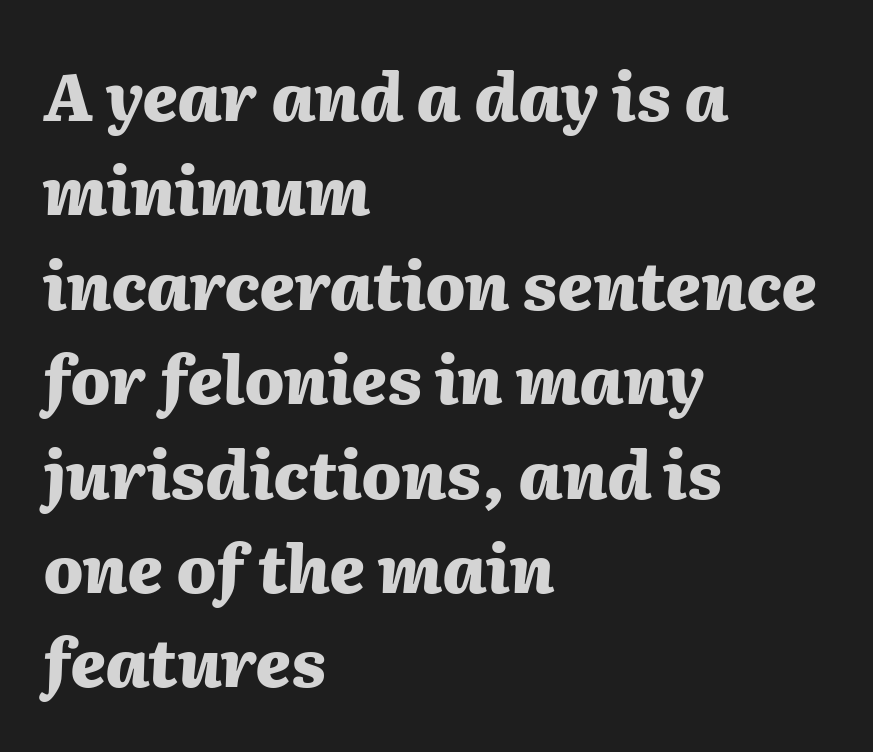
{"italic": "yes", "lean": "right", "slant_degrees": 2, "bold": "yes", "weight": "heavy", "width": "normal", "stroke_contrast": "medium", "x_height": "medium", "monospaced": "no", "underline": "no", "align": "left", "line_spacing": "normal", "line_spacing_ratio": 1.43, "letter_spacing": "normal", "letter_spacing_em": 0.0, "glyph_px": 66}
